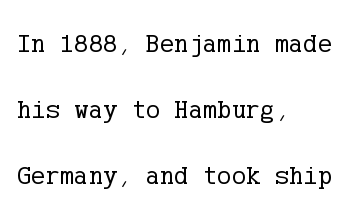
The image shows 27 px text type, upright; set left-aligned, loose line spacing (2.44x), normal letter spacing, not underlined.
